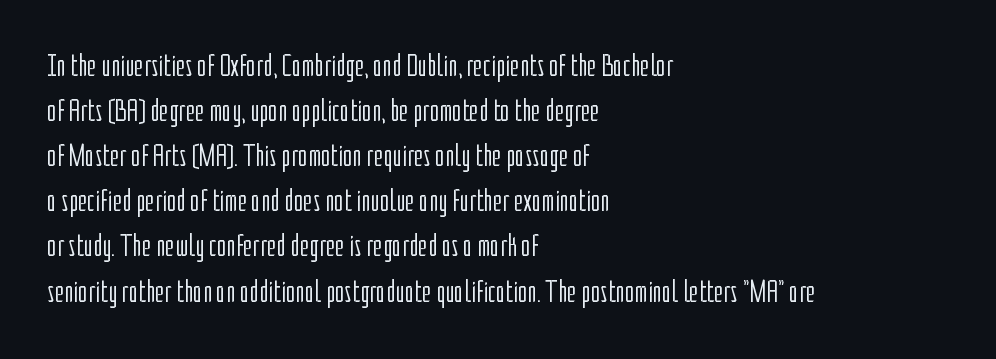
Q: Is the text bold? A: No.
Q: Is the text italic (slanted)? A: No, it is upright.
Q: Is the typeface a serif or a sans-serif typeface? A: Sans-serif.
Q: Is the text underlined? A: No.
Q: How is the paragraph aligned? A: Left-aligned.
Q: Is the spacing between letters normal or unusually wide? A: Normal.
Q: Is the spacing between lines tight, normal or loose? A: Normal.
Q: Width (condensed, normal, or wide)? A: Condensed.
Q: Stroke contrast? A: Low.
Q: x-height? A: Medium.
Q: Monospaced? A: No.
